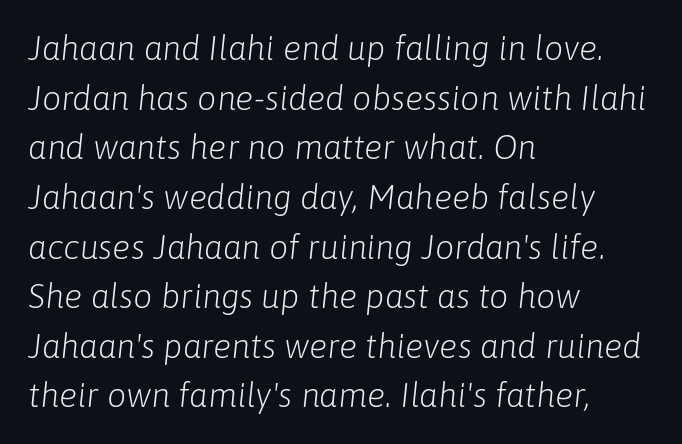
Q: Is the text bold? A: No.
Q: Is the text italic (slanted)? A: Yes, it leans right by about 6 degrees.
Q: Is the text underlined? A: No.
Q: How is the paragraph aligned? A: Left-aligned.
Q: Is the spacing between letters normal or unusually wide? A: Normal.
Q: Is the spacing between lines tight, normal or loose? A: Normal.
Q: Width (condensed, normal, or wide)? A: Normal.
Q: Stroke contrast? A: Low.
Q: x-height? A: Medium.
Q: Monospaced? A: No.
